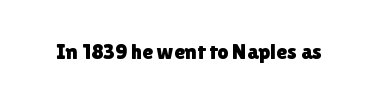
{"italic": "no", "underline": "no", "letter_spacing": "normal", "letter_spacing_em": 0.0, "glyph_px": 22}
